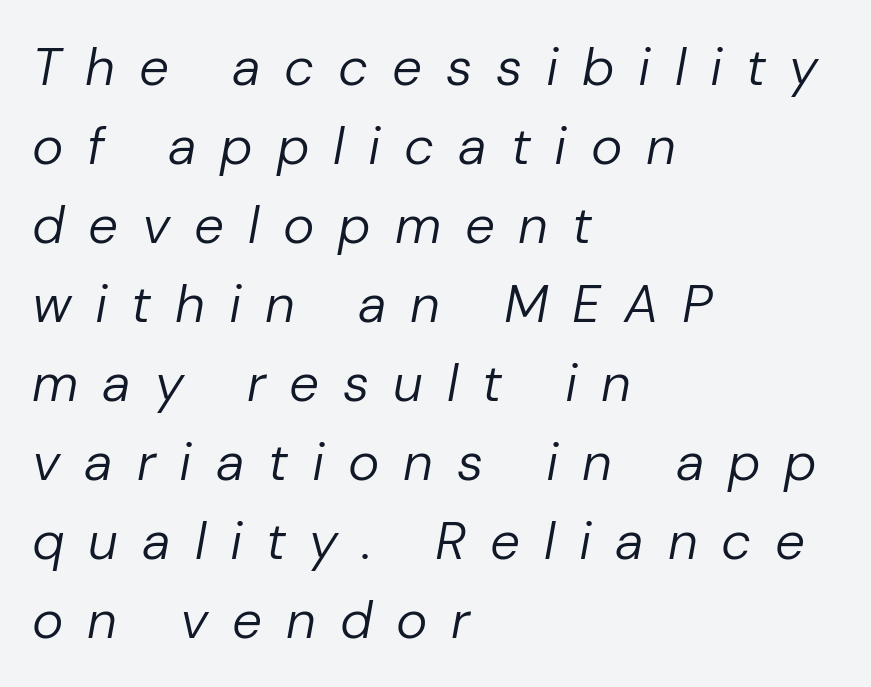
{"italic": "yes", "lean": "right", "slant_degrees": 10, "bold": "no", "weight": "regular", "width": "normal", "stroke_contrast": "low", "x_height": "medium", "monospaced": "no", "underline": "no", "align": "left", "line_spacing": "normal", "line_spacing_ratio": 1.49, "letter_spacing": "wide", "letter_spacing_em": 0.45, "glyph_px": 53}
